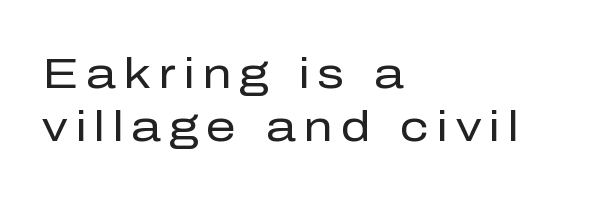
The image shows 42 px regular-weight sans-serif type, upright; set left-aligned, normal line spacing (1.27x), not underlined; low stroke contrast and a medium x-height.
